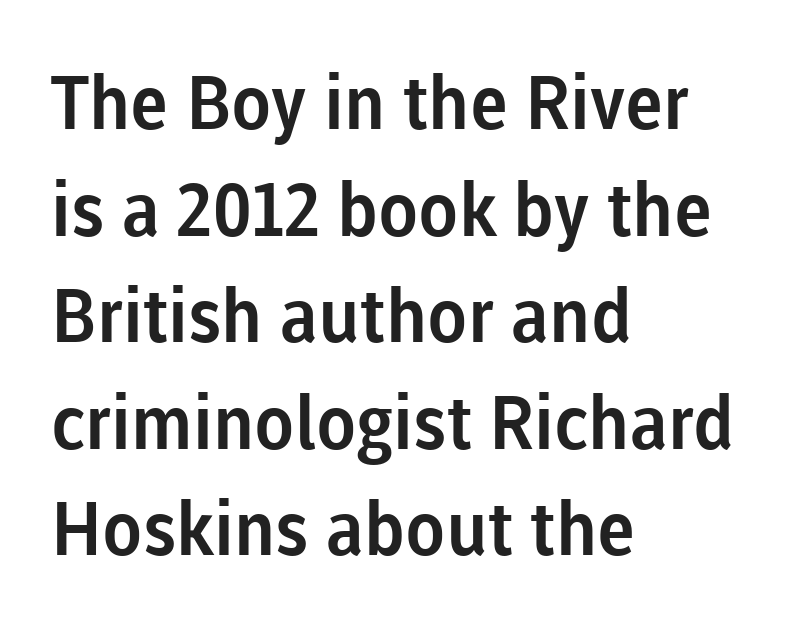
The image shows 74 px sans-serif type, upright; set left-aligned, normal line spacing (1.44x), normal letter spacing, not underlined; low stroke contrast and a medium x-height.
